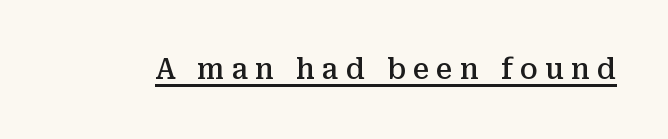
{"serif": "yes", "italic": "no", "bold": "semi", "weight": "semibold", "width": "normal", "stroke_contrast": "medium", "x_height": "medium", "monospaced": "no", "underline": "yes", "letter_spacing": "wide", "letter_spacing_em": 0.25, "glyph_px": 29}
